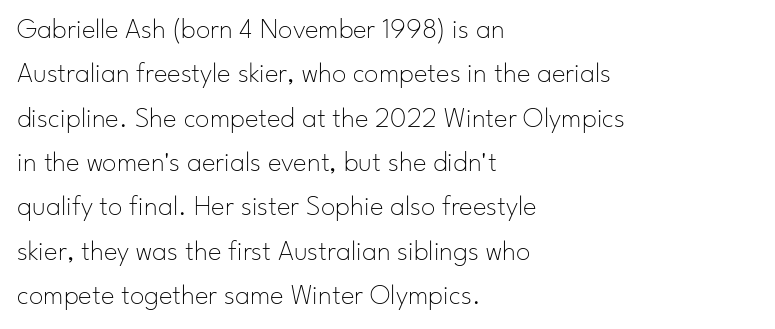
Q: Is the text bold? A: No.
Q: Is the text italic (slanted)? A: No, it is upright.
Q: Is the typeface a serif or a sans-serif typeface? A: Sans-serif.
Q: Is the text underlined? A: No.
Q: How is the paragraph aligned? A: Left-aligned.
Q: Is the spacing between letters normal or unusually wide? A: Normal.
Q: Is the spacing between lines tight, normal or loose? A: Normal.
Q: Width (condensed, normal, or wide)? A: Normal.
Q: Stroke contrast? A: Low.
Q: x-height? A: Small.
Q: Monospaced? A: No.
